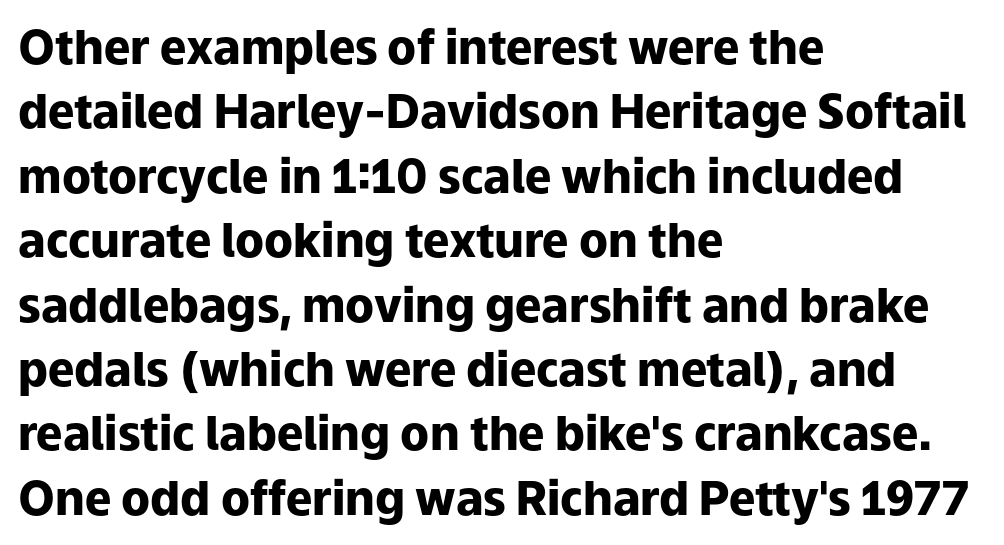
Strokes here are thick enough to call this a true bold. Descenders hang freely into open space. Leading matches the norm, producing a regular column. Style check: upright. Left-aligned paragraph, ragged on the right.
